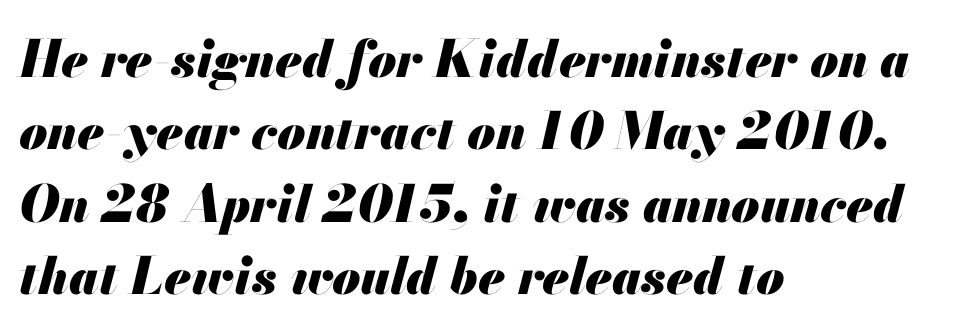
The space beneath each line is pristine and unruled. Varying glyph widths throughout — classic text-font behaviour. If you measured baseline to baseline, you'd find a middling distance. Leftover space on each line is placed entirely after the last word. Compared with an ordinary text face, these strokes are far heavier — a full bold.
